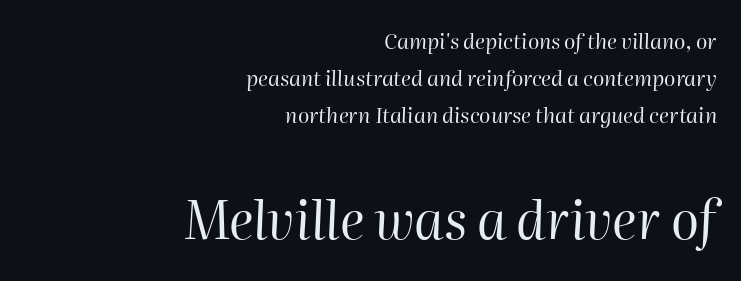
The face used here appears at its bigger size in the lower chunk. It's the slanting kind of type. Notice how the passage keeps a crisp vertical edge on the right only. Each letter keeps its own natural width here, so spacing adapts to shape. Ink coverage per letter is moderate at most.
